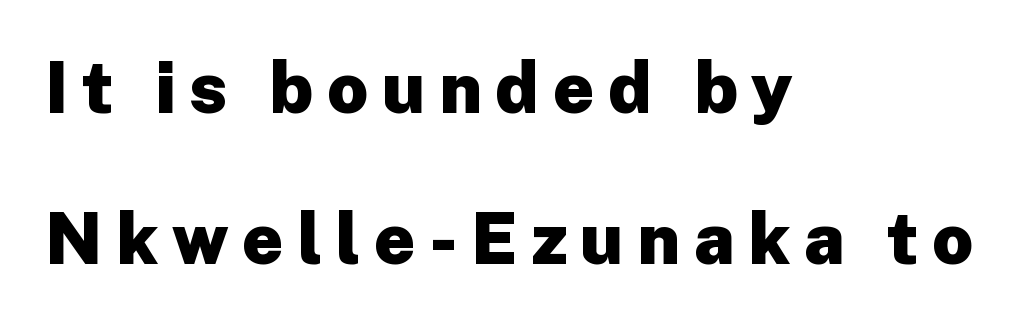
Posture: vertical. The space beneath each line is pristine and unruled. Think of a printed novel: that variable character pitch is what you see here. Set as a true bold cut, around the 700 mark. One glance says open: line gaps are wider than usual. Line beginnings align vertically; line endings do not.
